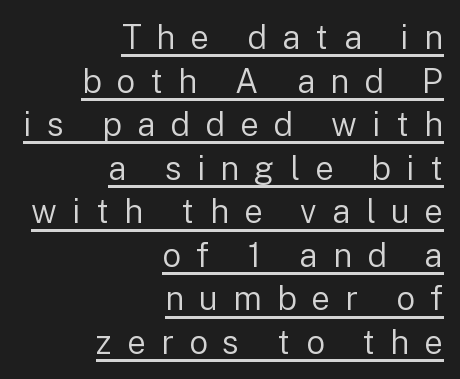
The image shows 33 px regular-weight sans-serif type, upright; set right-aligned, normal line spacing (1.32x), unusually wide letter spacing (+0.46 em), underlined; low stroke contrast and a medium x-height.
